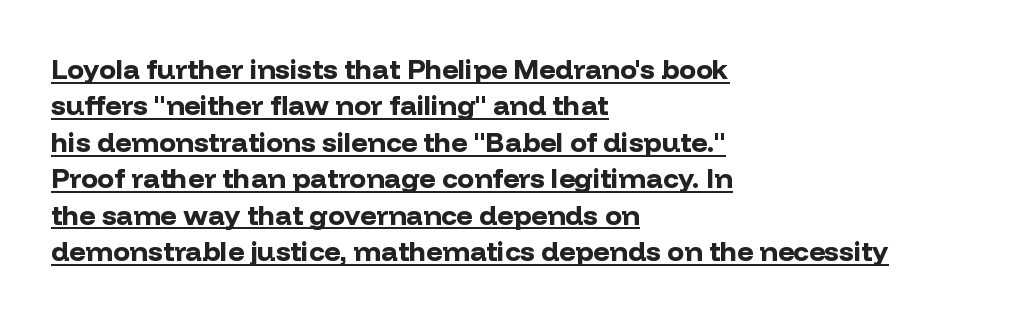
Notice how the passage keeps a crisp vertical edge on the left only. Nothing sits at the stroke ends, so this counts as sans-serif. Each glyph is drawn with heavy, bold strokes. The vertical gap from one line to the next is medium. A typesetter would call this proportional, since set widths differ per character.
